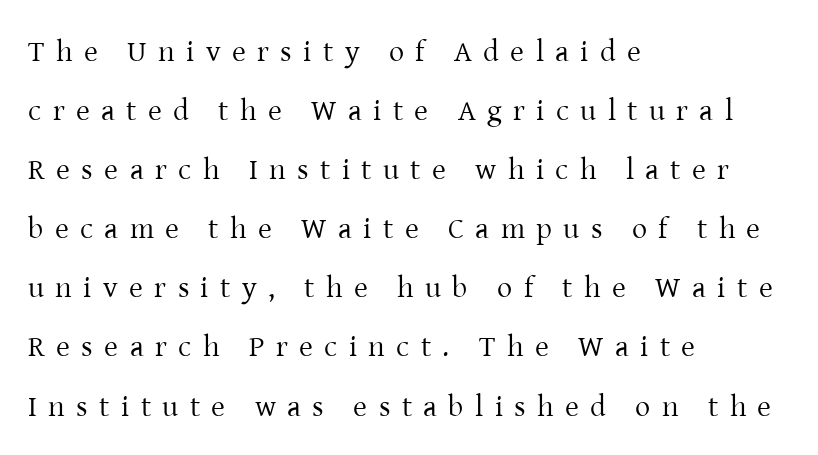
{"serif": "yes", "italic": "no", "bold": "no", "weight": "regular", "width": "normal", "stroke_contrast": "low", "x_height": "medium", "monospaced": "no", "underline": "no", "align": "left", "line_spacing": "loose", "line_spacing_ratio": 1.97, "letter_spacing": "wide", "letter_spacing_em": 0.38, "glyph_px": 30}
